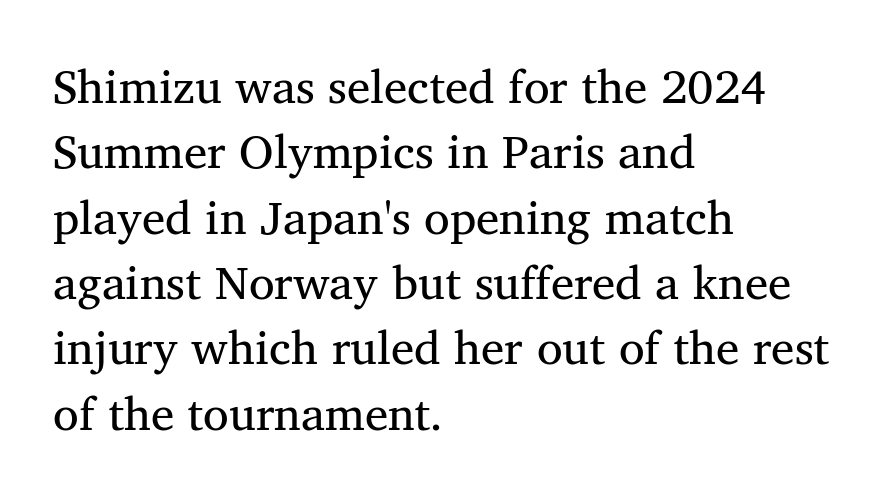
Q: Is the typeface a serif or a sans-serif typeface? A: Serif.
Q: Is the text underlined? A: No.
Q: How is the paragraph aligned? A: Left-aligned.
Q: Is the spacing between letters normal or unusually wide? A: Normal.
Q: Is the spacing between lines tight, normal or loose? A: Normal.
Q: Width (condensed, normal, or wide)? A: Normal.
Q: Stroke contrast? A: Medium.
Q: x-height? A: Medium.
Q: Monospaced? A: No.
